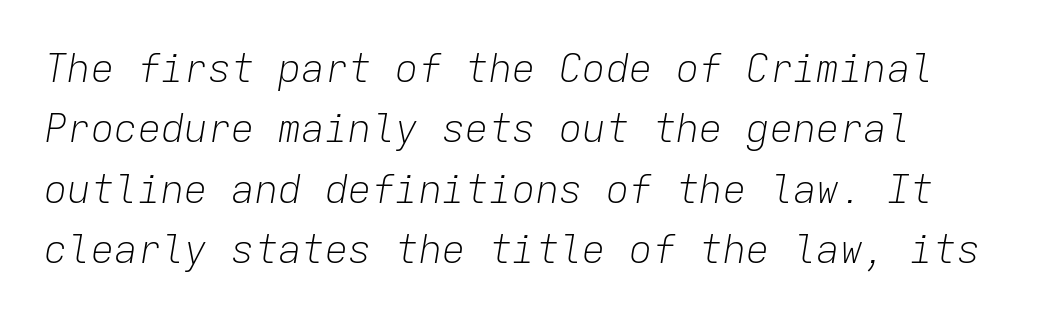
The image shows 39 px light type, italic (leaning right), monospaced; set left-aligned, normal line spacing (1.55x), normal letter spacing, not underlined; low stroke contrast and a medium x-height.
